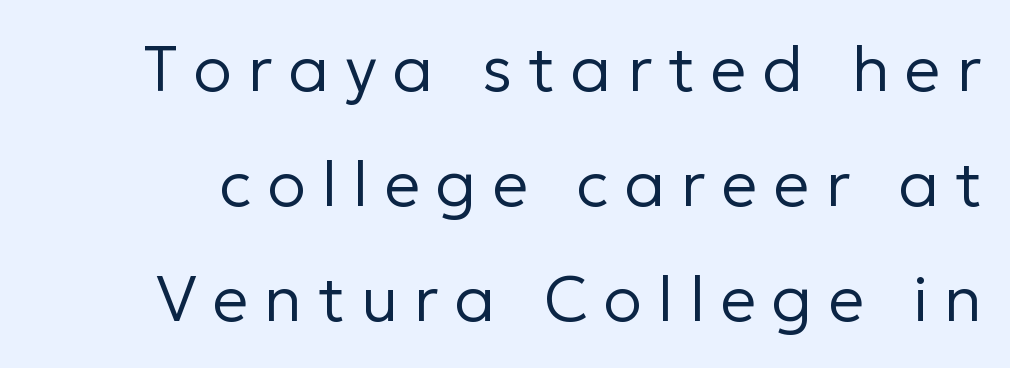
Q: Is the text bold? A: No.
Q: Is the text italic (slanted)? A: No, it is upright.
Q: Is the typeface a serif or a sans-serif typeface? A: Sans-serif.
Q: Is the text underlined? A: No.
Q: Is the spacing between letters normal or unusually wide? A: Unusually wide.
Q: Width (condensed, normal, or wide)? A: Normal.
Q: Stroke contrast? A: Low.
Q: x-height? A: Medium.
Q: Monospaced? A: No.
